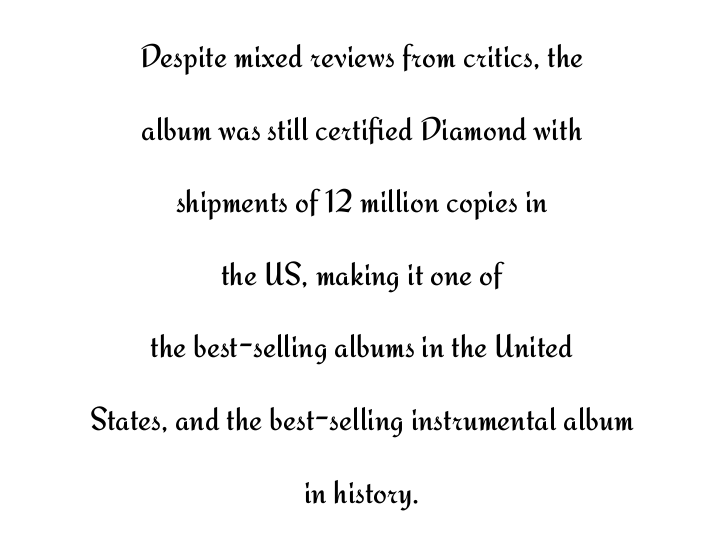
Q: Is the text bold? A: No.
Q: Is the text italic (slanted)? A: No, it is upright.
Q: Is the typeface a serif or a sans-serif typeface? A: Sans-serif.
Q: Is the text underlined? A: No.
Q: How is the paragraph aligned? A: Centered.
Q: Is the spacing between letters normal or unusually wide? A: Normal.
Q: Is the spacing between lines tight, normal or loose? A: Loose.
Q: Width (condensed, normal, or wide)? A: Normal.
Q: Stroke contrast? A: Medium.
Q: x-height? A: Small.
Q: Monospaced? A: No.
